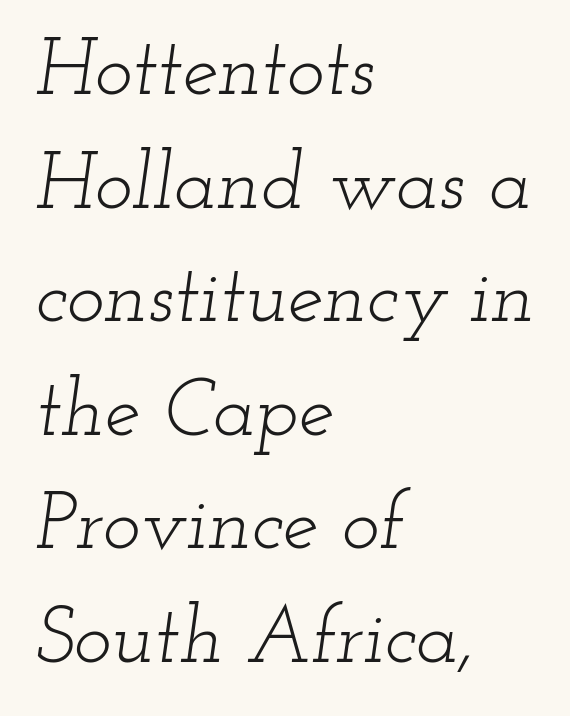
Tracking value appears to be zero — textbook default spacing. The face used here is seriffed, in the tradition of book romans. A light-to-regular cut is what we see here. Proportional: the letters do not fall into vertical columns. If you measured baseline to baseline, you'd find a middling distance.
